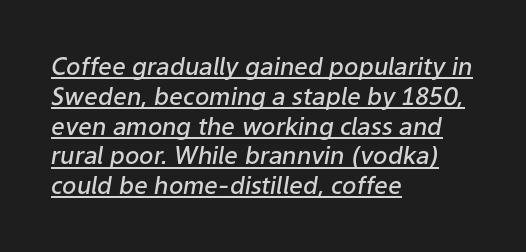
The image shows 24 px text type, italic (leaning right); set left-aligned, line spacing 1.24x, normal letter spacing, underlined.
